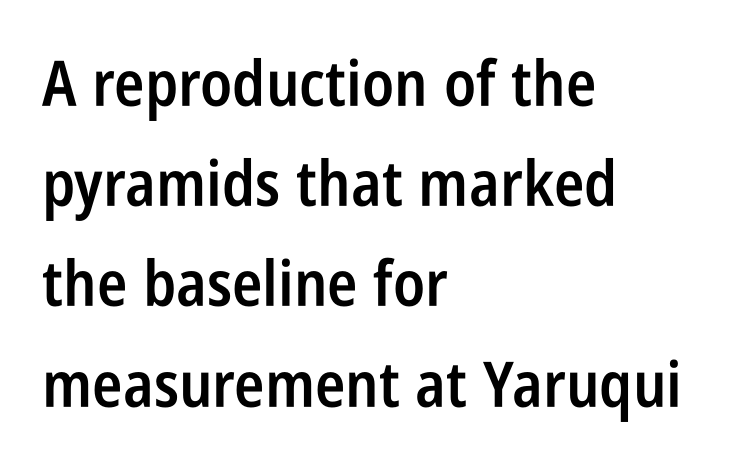
{"serif": "no", "italic": "no", "bold": "semi", "weight": "semibold", "width": "condensed", "stroke_contrast": "low", "x_height": "large", "monospaced": "no", "underline": "no", "align": "left", "line_spacing": "normal", "line_spacing_ratio": 1.59, "letter_spacing": "normal", "letter_spacing_em": 0.0, "glyph_px": 63}
